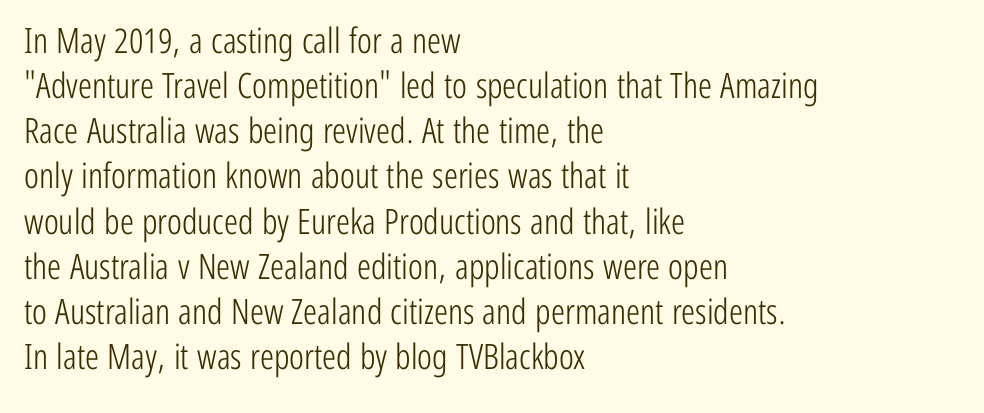
Q: Is the text bold? A: No.
Q: Is the text italic (slanted)? A: No, it is upright.
Q: Is the typeface a serif or a sans-serif typeface? A: Sans-serif.
Q: Is the text underlined? A: No.
Q: How is the paragraph aligned? A: Left-aligned.
Q: Is the spacing between letters normal or unusually wide? A: Normal.
Q: Is the spacing between lines tight, normal or loose? A: Normal.
Q: Width (condensed, normal, or wide)? A: Condensed.
Q: Stroke contrast? A: Low.
Q: x-height? A: Medium.
Q: Monospaced? A: No.
